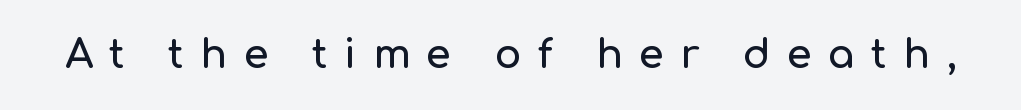
In terms of posture, this sample is upright. The area under the type is left untouched. The rendering inserts visible extra space after every character. Serifs: no, the terminals of the letterforms are clean. Do the characters align in a grid? No, the font is proportional.
